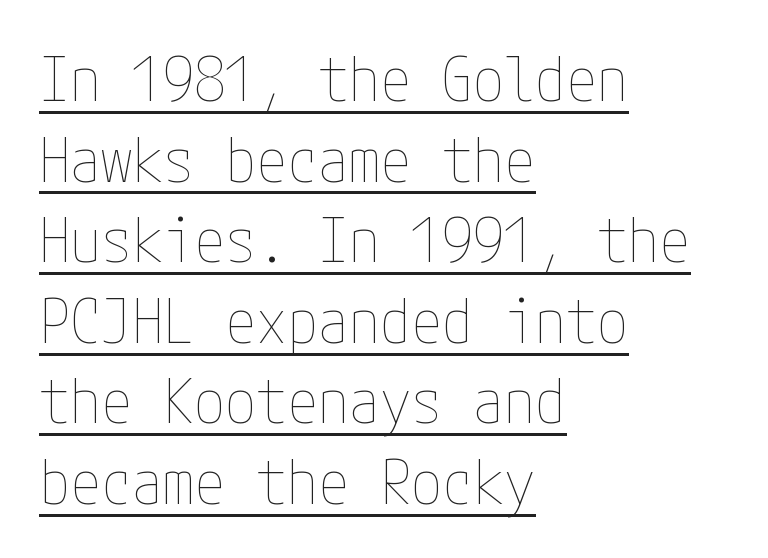
The image shows 62 px thin, condensed type, upright; set left-aligned, normal line spacing (1.3x), normal letter spacing, underlined; low stroke contrast and a medium x-height.
